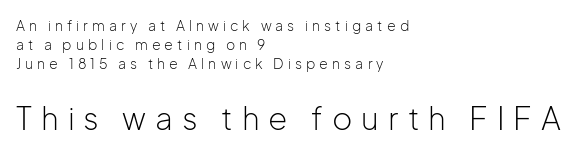
{"serif": "no", "italic": "no", "bold": "no", "weight": "light", "width": "normal", "stroke_contrast": "low", "x_height": "medium", "monospaced": "no", "underline": "no", "align": "left", "line_spacing": "normal", "line_spacing_ratio": 1.35, "letter_spacing": "wide", "letter_spacing_em": 0.29, "larger_block": "second", "size_ratio": 2.21, "glyph_px": 31}
